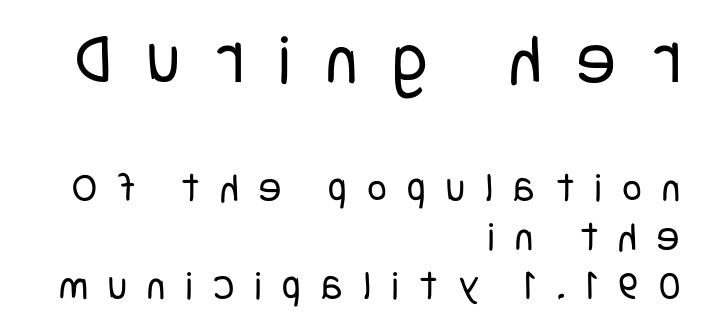
The image shows 73 px regular-weight, condensed sans-serif type, upright; set right-aligned, line spacing 1.17x, unusually wide letter spacing (+0.49 em), not underlined; the first (top) block is 1.74x larger; low stroke contrast and a large x-height.
